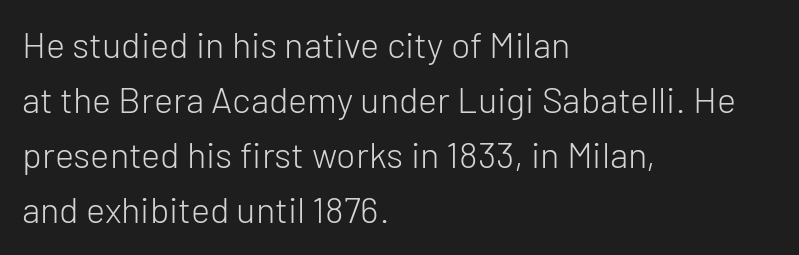
The image shows 36 px light sans-serif type, upright; set left-aligned, normal line spacing (1.53x), normal letter spacing, not underlined; low stroke contrast and a medium x-height.
